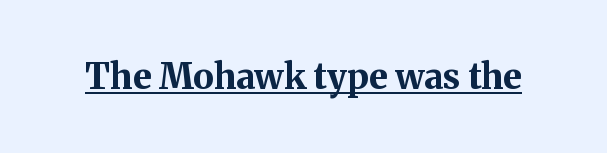
Q: Is the text bold? A: Yes.
Q: Is the text italic (slanted)? A: No, it is upright.
Q: Is the typeface a serif or a sans-serif typeface? A: Serif.
Q: Is the text underlined? A: Yes.
Q: Is the spacing between letters normal or unusually wide? A: Normal.
Q: Width (condensed, normal, or wide)? A: Normal.
Q: Stroke contrast? A: Medium.
Q: x-height? A: Medium.
Q: Monospaced? A: No.
